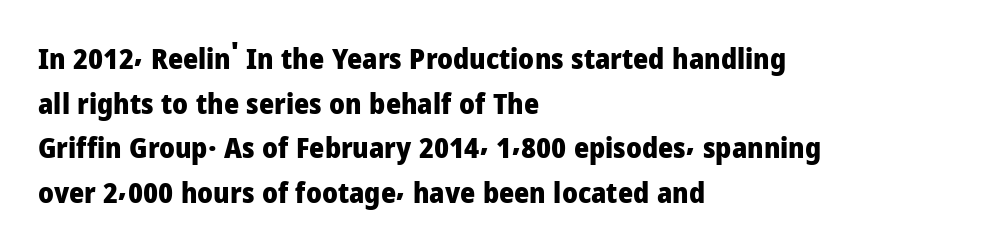
Compared with an ordinary text face, these strokes are far heavier — a full bold. One-word summary of the alignment: left. Looks like regular typesetting: each glyph gets only the width it needs. The passage shown is typeset with a sans-serif family. This is the regular roman posture of the typeface. Observe the ordinary spacing: letters are neighbours, not strangers.
